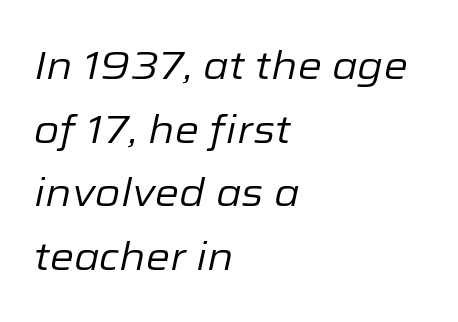
{"italic": "yes", "lean": "right", "slant_degrees": 12, "bold": "no", "weight": "regular", "width": "normal", "stroke_contrast": "low", "x_height": "medium", "monospaced": "no", "underline": "no", "align": "left", "line_spacing": "normal", "line_spacing_ratio": 1.63, "letter_spacing": "normal", "letter_spacing_em": 0.0, "glyph_px": 39}
